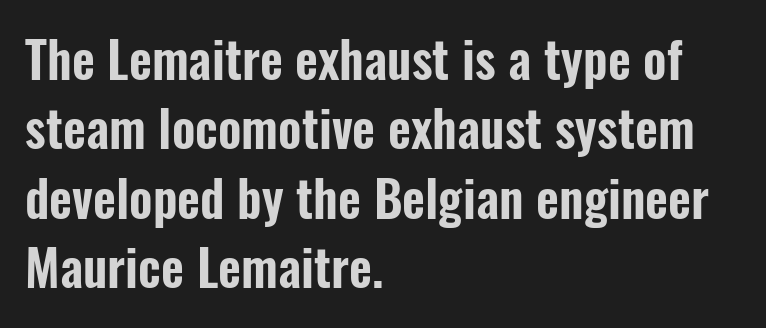
The image shows 50 px condensed sans-serif type, upright; set left-aligned, normal line spacing (1.39x), normal letter spacing, not underlined; low stroke contrast and a medium x-height.
